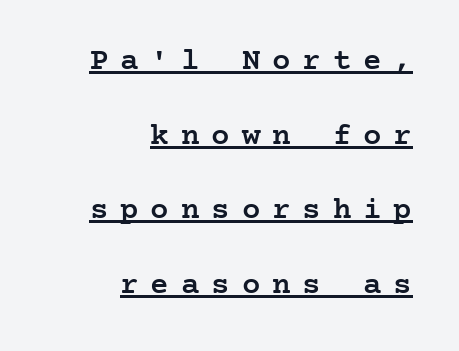
Q: Is the text bold? A: Semi-bold.
Q: Is the text italic (slanted)? A: No, it is upright.
Q: Is the typeface a serif or a sans-serif typeface? A: Serif.
Q: Is the text underlined? A: Yes.
Q: How is the paragraph aligned? A: Right-aligned.
Q: Is the spacing between letters normal or unusually wide? A: Unusually wide.
Q: Is the spacing between lines tight, normal or loose? A: Loose.
Q: Width (condensed, normal, or wide)? A: Normal.
Q: Stroke contrast? A: Low.
Q: x-height? A: Medium.
